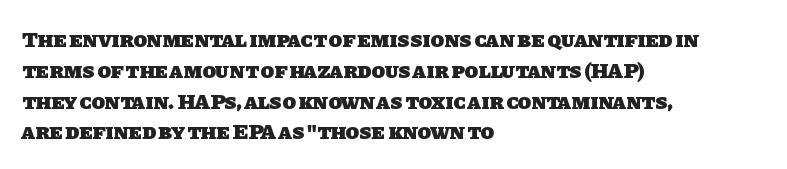
{"bold": "yes", "underline": "no", "align": "left", "line_spacing": "normal", "line_spacing_ratio": 1.4, "letter_spacing": "normal", "letter_spacing_em": 0.0, "glyph_px": 22}
